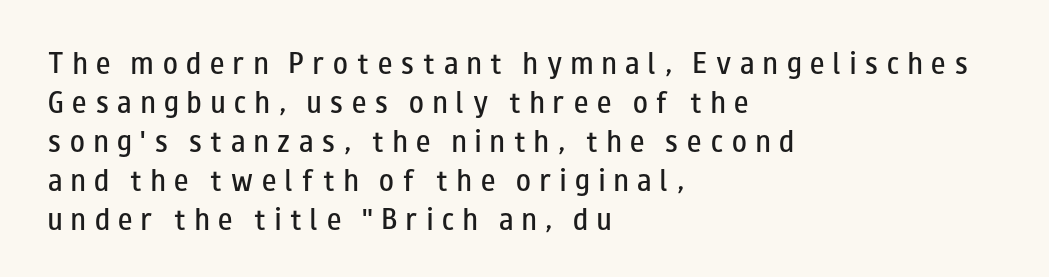
The image shows 24 px text type, upright; set left-aligned, normal line spacing (1.62x), unusually wide letter spacing (+0.37 em), not underlined.
